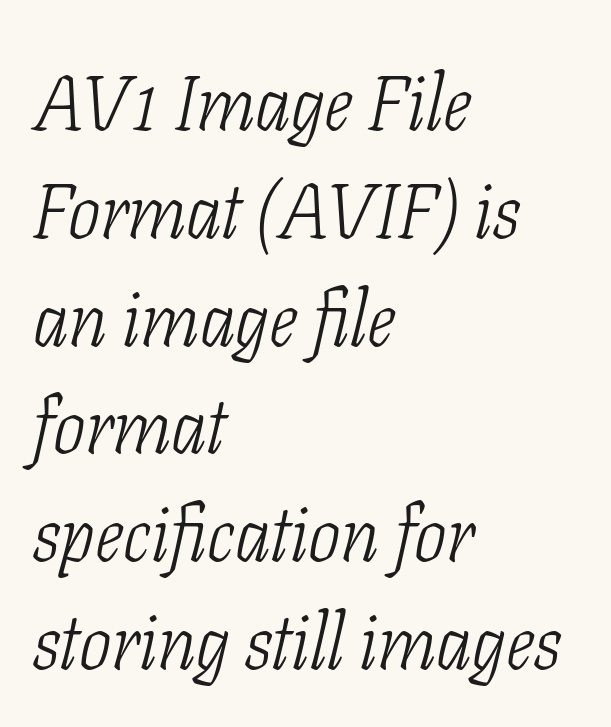
Q: Is the text bold? A: No.
Q: Is the text italic (slanted)? A: Yes, it leans right by about 11 degrees.
Q: Is the typeface a serif or a sans-serif typeface? A: Serif.
Q: Is the text underlined? A: No.
Q: How is the paragraph aligned? A: Left-aligned.
Q: Is the spacing between letters normal or unusually wide? A: Normal.
Q: Is the spacing between lines tight, normal or loose? A: Normal.
Q: Width (condensed, normal, or wide)? A: Condensed.
Q: Stroke contrast? A: Low.
Q: x-height? A: Medium.
Q: Monospaced? A: No.
